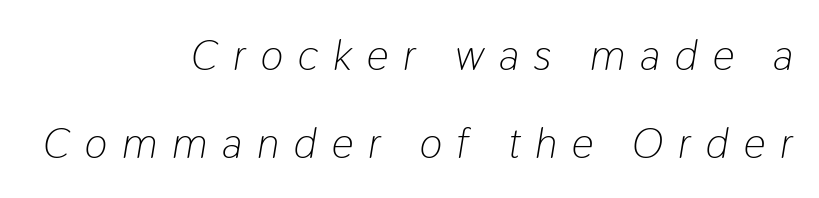
{"italic": "yes", "lean": "right", "slant_degrees": 9, "bold": "no", "weight": "light", "width": "condensed", "stroke_contrast": "low", "x_height": "medium", "monospaced": "no", "underline": "no", "align": "right", "line_spacing": "loose", "line_spacing_ratio": 2.05, "letter_spacing": "wide", "letter_spacing_em": 0.35, "glyph_px": 43}
